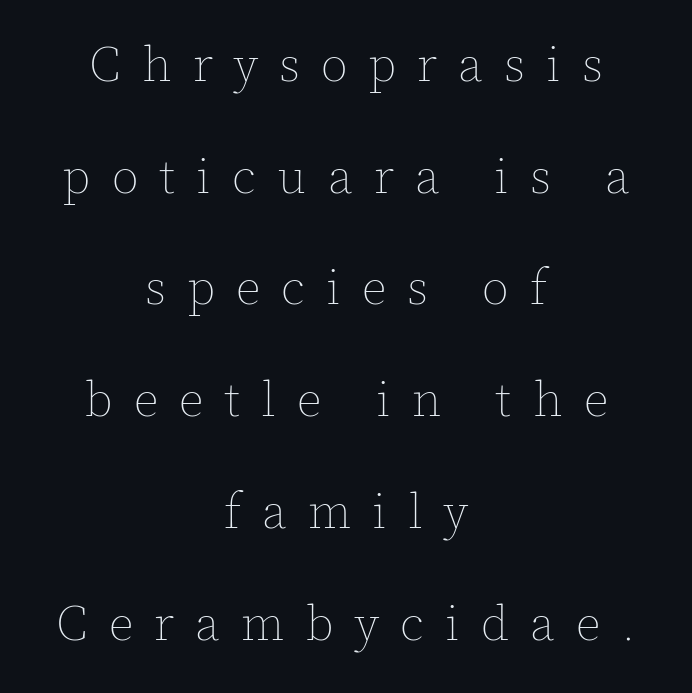
Q: Is the text bold? A: No.
Q: Is the text italic (slanted)? A: No, it is upright.
Q: Is the text underlined? A: No.
Q: How is the paragraph aligned? A: Centered.
Q: Is the spacing between letters normal or unusually wide? A: Unusually wide.
Q: Is the spacing between lines tight, normal or loose? A: Loose.
Q: Width (condensed, normal, or wide)? A: Normal.
Q: x-height? A: Medium.
Q: Monospaced? A: No.
